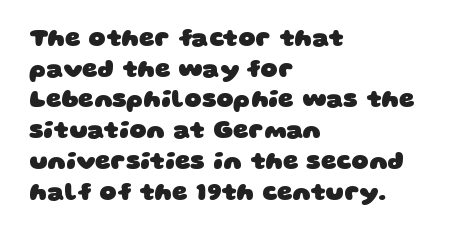
Line starts are locked; line ends wander. Underlining? Definitely not there. Is there much room between lines? A standard amount, neither cramped nor airy. You'd pick this weight for a headline — it's a proper bold.
